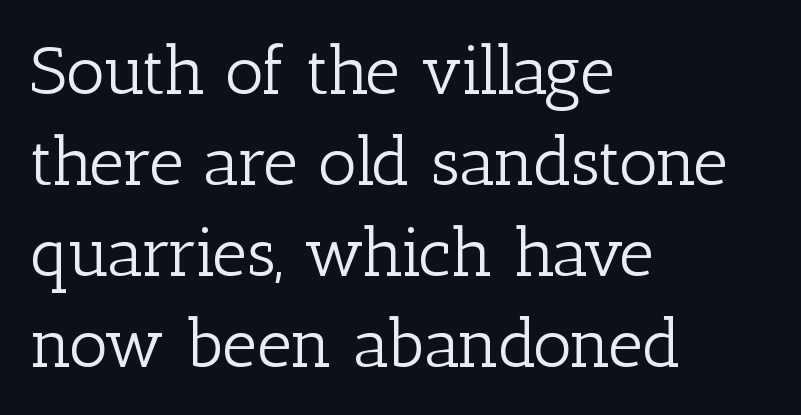
The image shows 68 px light serif type, upright; set left-aligned, normal line spacing (1.34x), normal letter spacing, not underlined; low stroke contrast and a medium x-height.
